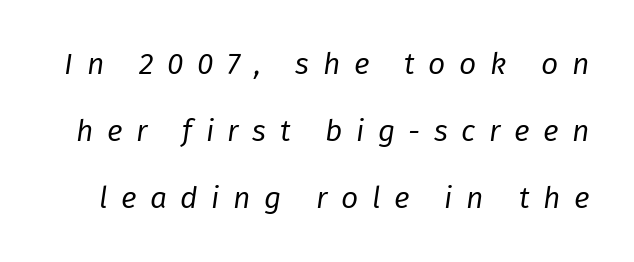
The image shows 30 px regular-weight type, italic (leaning right); set loose line spacing (2.24x), unusually wide letter spacing (+0.45 em), not underlined; low stroke contrast and a medium x-height.
